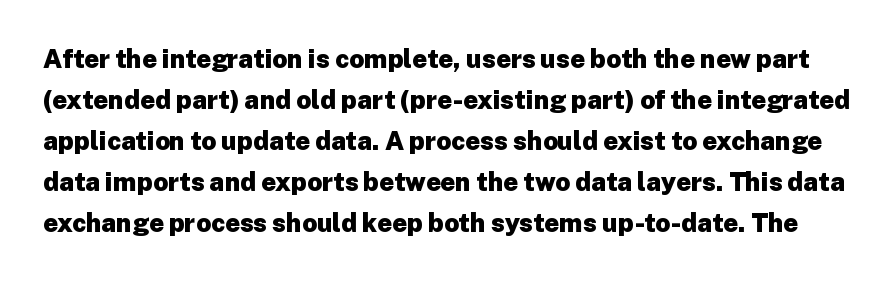
{"italic": "no", "bold": "yes", "underline": "no", "line_spacing": "normal", "line_spacing_ratio": 1.58, "letter_spacing": "normal", "letter_spacing_em": 0.0, "glyph_px": 26}
